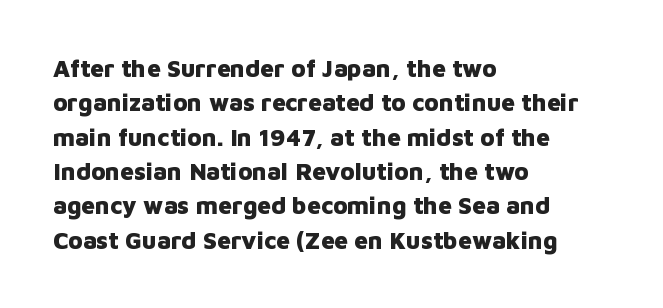
The passage shown is emphatically bold. The space directly below the letters is spotless. Italic? Not at all — the glyphs are vertical. The block of text has a typical density, with ordinary space between rows.
